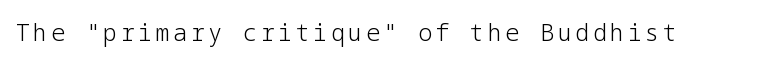
{"italic": "no", "bold": "no", "underline": "no", "glyph_px": 23}
